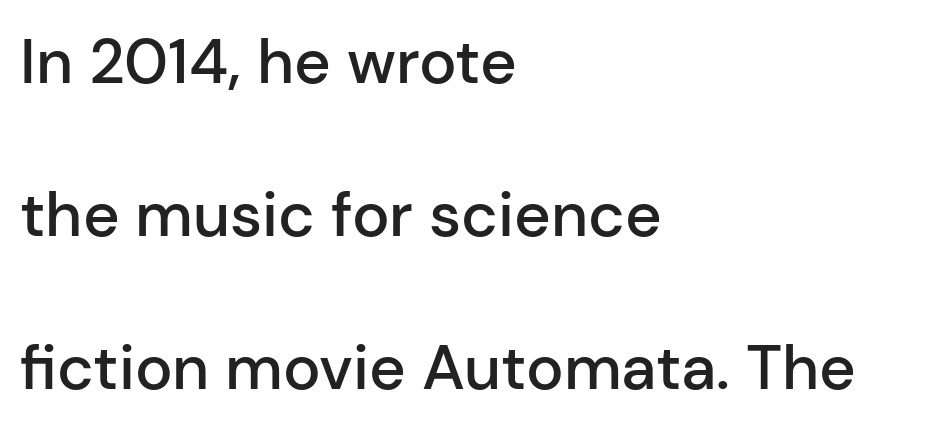
The image shows 63 px semibold sans-serif type, upright; set left-aligned, loose line spacing (2.43x), normal letter spacing, not underlined; low stroke contrast and a medium x-height.
